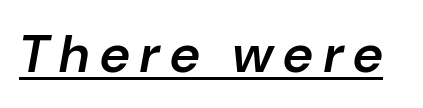
Q: Is the text bold? A: Semi-bold.
Q: Is the text italic (slanted)? A: Yes, it leans right by about 10 degrees.
Q: Is the text underlined? A: Yes.
Q: Is the spacing between letters normal or unusually wide? A: Unusually wide.
Q: Width (condensed, normal, or wide)? A: Normal.
Q: Stroke contrast? A: Low.
Q: x-height? A: Medium.
Q: Monospaced? A: No.
